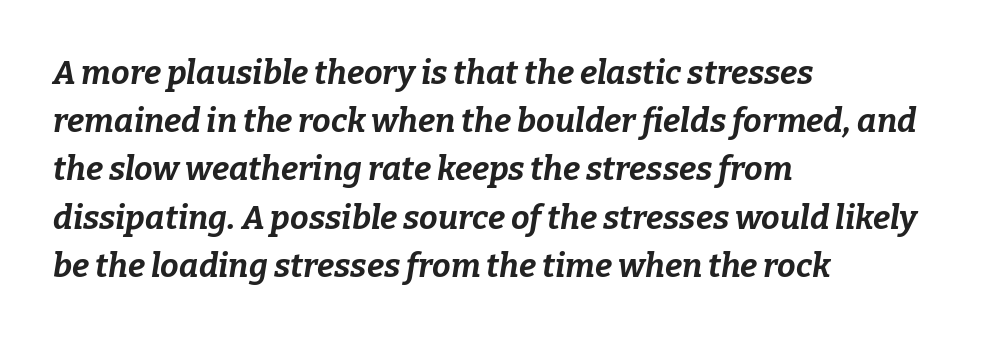
{"italic": "yes", "lean": "right", "slant_degrees": 9, "bold": "yes", "weight": "bold", "width": "normal", "stroke_contrast": "low", "x_height": "medium", "monospaced": "no", "underline": "no", "align": "left", "line_spacing": "normal", "line_spacing_ratio": 1.46, "letter_spacing": "normal", "letter_spacing_em": 0.0, "glyph_px": 33}
